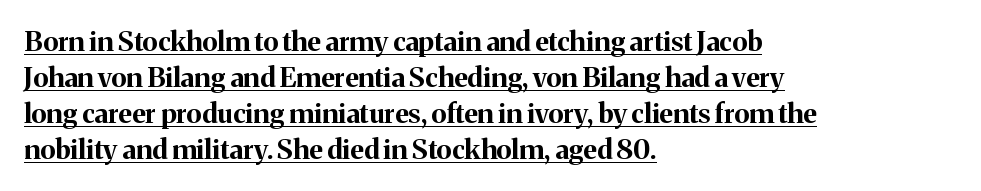
The image shows 27 px bold type, upright; set left-aligned, normal line spacing (1.33x), normal letter spacing, underlined.
